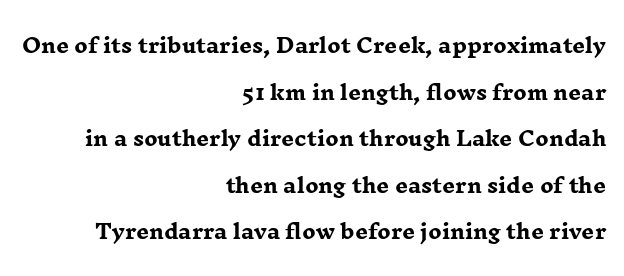
The image shows 20 px bold type, upright; set right-aligned, loose line spacing (2.33x), normal letter spacing, not underlined.
